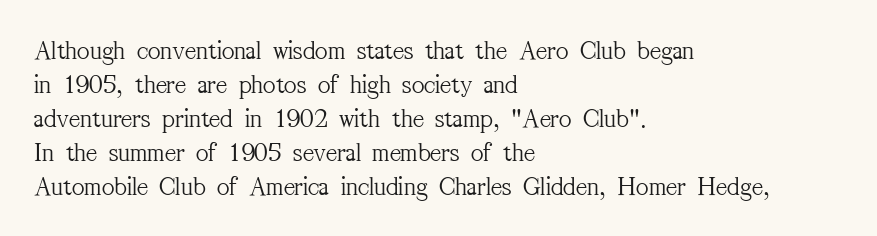
{"italic": "no", "bold": "no", "underline": "no", "align": "left", "line_spacing": "normal", "line_spacing_ratio": 1.26, "letter_spacing": "normal", "letter_spacing_em": 0.0, "glyph_px": 27}
